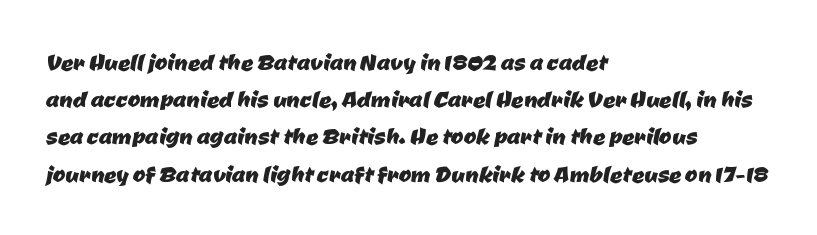
Q: Is the typeface a serif or a sans-serif typeface? A: Sans-serif.
Q: Is the text underlined? A: No.
Q: How is the paragraph aligned? A: Left-aligned.
Q: Is the spacing between letters normal or unusually wide? A: Normal.
Q: Width (condensed, normal, or wide)? A: Normal.
Q: Stroke contrast? A: Low.
Q: x-height? A: Medium.
Q: Monospaced? A: No.
